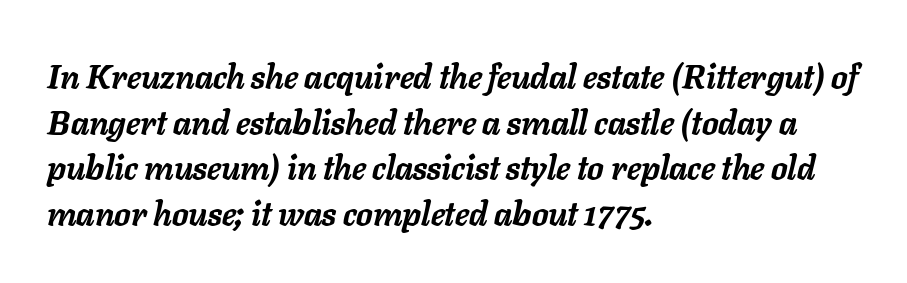
{"italic": "yes", "lean": "right", "slant_degrees": 11, "bold": "yes", "weight": "semibold", "width": "normal", "stroke_contrast": "low", "x_height": "medium", "monospaced": "no", "underline": "no", "align": "left", "line_spacing": "normal", "line_spacing_ratio": 1.38, "letter_spacing": "normal", "letter_spacing_em": 0.0, "glyph_px": 33}
